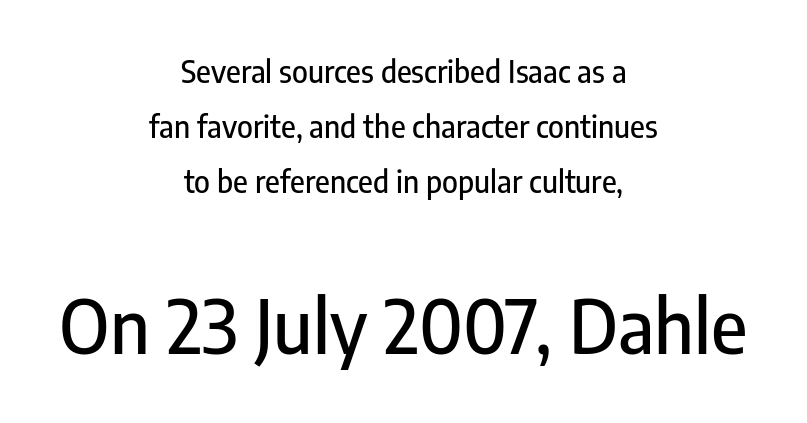
Nothing sits at the stroke ends, so this counts as sans-serif. The face used here is rendered with its standard letterfit. These lines are rendered in a variable-pitch font. Just letters on the line, the space beneath them empty.
